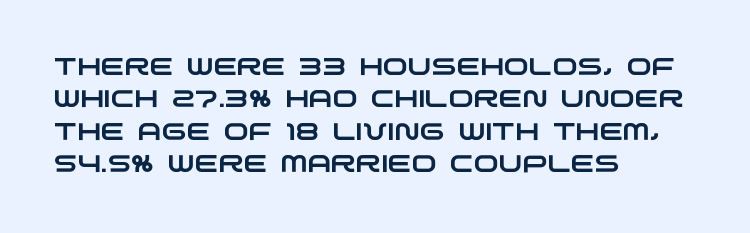
{"underline": "no", "align": "left", "line_spacing": "normal", "line_spacing_ratio": 1.35, "letter_spacing": "normal", "letter_spacing_em": 0.0, "glyph_px": 24}
